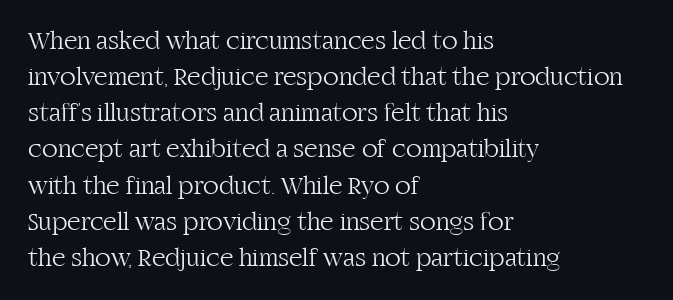
{"italic": "no", "bold": "no", "underline": "no", "align": "left", "line_spacing": "normal", "line_spacing_ratio": 1.39, "letter_spacing": "normal", "letter_spacing_em": 0.0, "glyph_px": 26}
